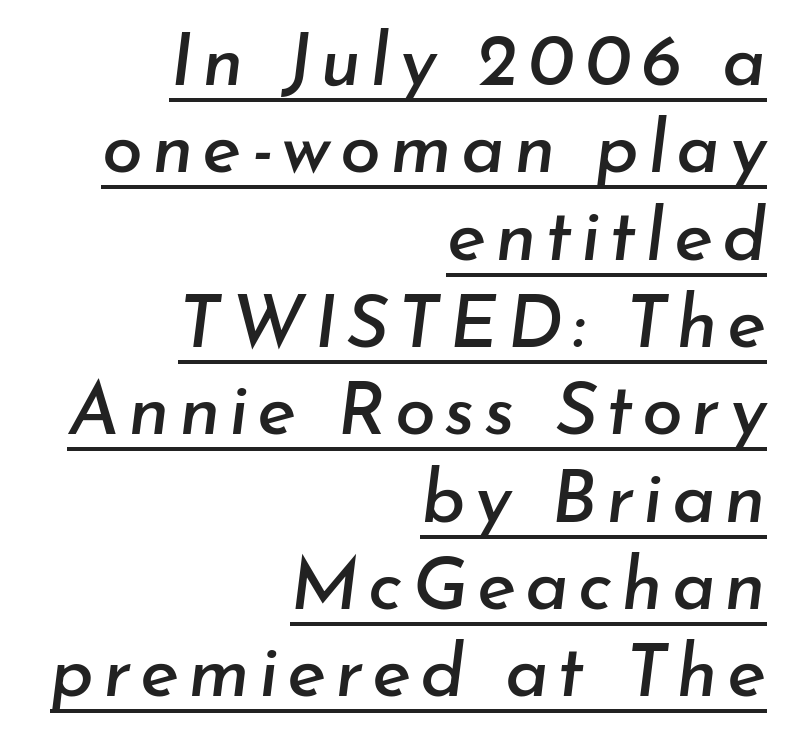
These lines are rendered in a variable-pitch font. The sample's only ornament is a line tracing under the words. Style check: oblique. The text block is weighted toward the right margin, trailing off unevenly leftward.
